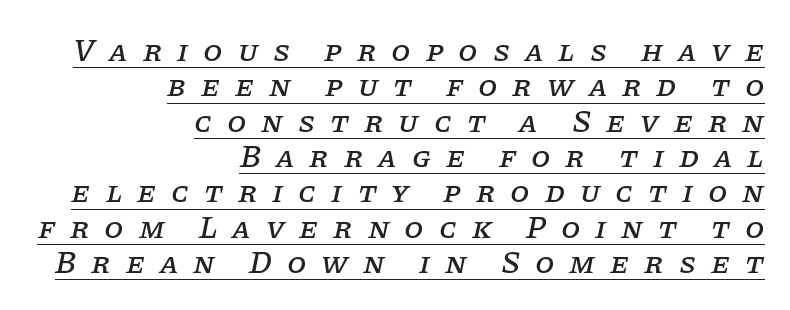
Each line of the rendering has a horizontal stroke beneath the glyphs. The text was rendered using a seriffed face with decorative stroke endings. Spacing verdict: proportional, widths tailored to each character. This rendering uses right alignment, leaving the left contour irregular. What's the leading like? Squeezed, with rows nearly overlapping. The whole block is typeset with a tilt.
